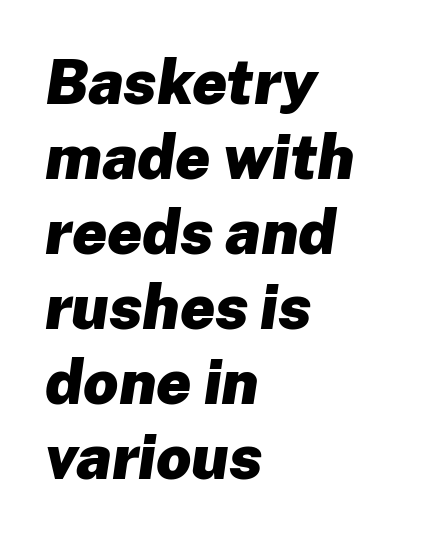
Q: Is the text bold? A: Yes.
Q: Is the text italic (slanted)? A: Yes, it leans right by about 8 degrees.
Q: Is the text underlined? A: No.
Q: How is the paragraph aligned? A: Left-aligned.
Q: Is the spacing between letters normal or unusually wide? A: Normal.
Q: Width (condensed, normal, or wide)? A: Normal.
Q: Stroke contrast? A: Low.
Q: x-height? A: Medium.
Q: Monospaced? A: No.
